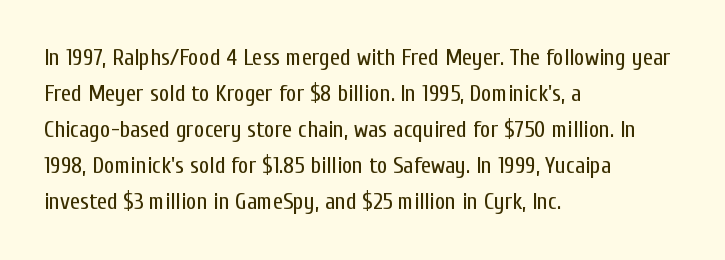
The image shows 23 px text type, upright; set left-aligned, normal line spacing (1.57x), normal letter spacing, not underlined.
